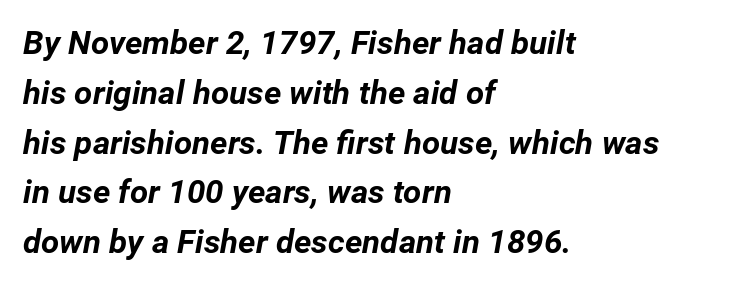
Q: Is the text bold? A: Yes.
Q: Is the text italic (slanted)? A: Yes, it leans right by about 12 degrees.
Q: Is the text underlined? A: No.
Q: How is the paragraph aligned? A: Left-aligned.
Q: Is the spacing between letters normal or unusually wide? A: Normal.
Q: Is the spacing between lines tight, normal or loose? A: Normal.
Q: Width (condensed, normal, or wide)? A: Normal.
Q: Stroke contrast? A: Low.
Q: x-height? A: Medium.
Q: Monospaced? A: No.
